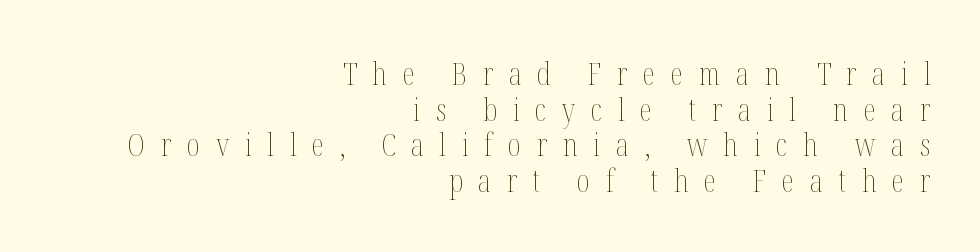
Q: Is the text bold? A: No.
Q: Is the text italic (slanted)? A: No, it is upright.
Q: Is the text underlined? A: No.
Q: How is the paragraph aligned? A: Right-aligned.
Q: Is the spacing between letters normal or unusually wide? A: Unusually wide.
Q: Is the spacing between lines tight, normal or loose? A: Tight.
Q: Width (condensed, normal, or wide)? A: Condensed.
Q: Stroke contrast? A: Medium.
Q: x-height? A: Medium.
Q: Monospaced? A: No.
